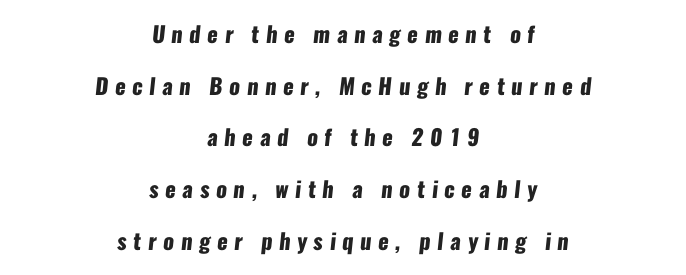
A great deal of white space separates one row of letters from the next. Short note: letters widely spaced. Decoration check: the copy has no underline. These lines carry a lot of weight — the face is fully bold. The paragraph has two soft edges and a firm central axis.
